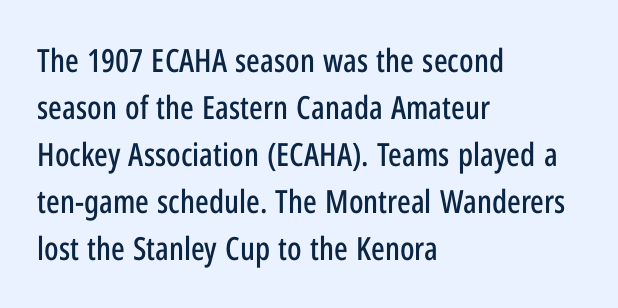
The image shows 32 px condensed sans-serif type, upright; set left-aligned, normal line spacing (1.47x), normal letter spacing, not underlined; low stroke contrast and a medium x-height.
